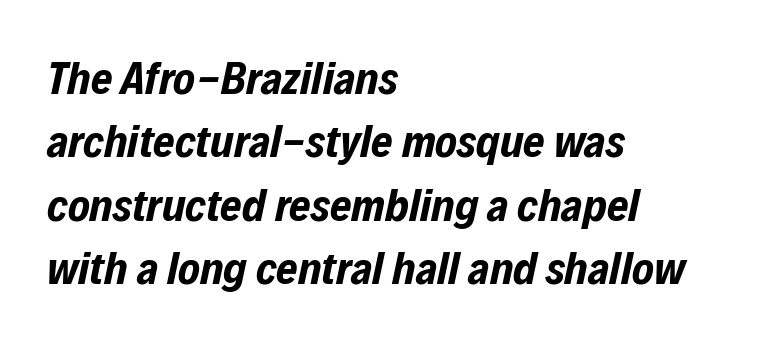
Q: Is the text bold? A: Yes.
Q: Is the text italic (slanted)? A: Yes, it leans right by about 12 degrees.
Q: Is the text underlined? A: No.
Q: How is the paragraph aligned? A: Left-aligned.
Q: Is the spacing between letters normal or unusually wide? A: Normal.
Q: Is the spacing between lines tight, normal or loose? A: Normal.
Q: Width (condensed, normal, or wide)? A: Condensed.
Q: Stroke contrast? A: Low.
Q: x-height? A: Medium.
Q: Monospaced? A: No.
